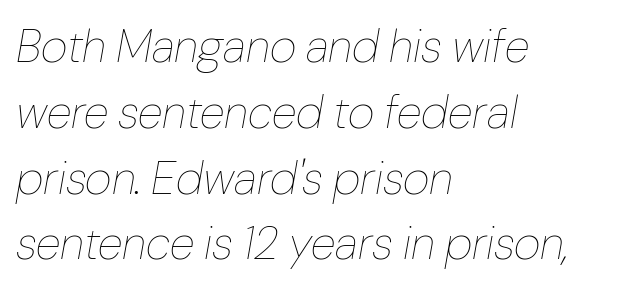
{"italic": "yes", "lean": "right", "slant_degrees": 10, "bold": "no", "weight": "thin", "width": "normal", "stroke_contrast": "low", "x_height": "medium", "monospaced": "no", "underline": "no", "align": "left", "line_spacing": "normal", "line_spacing_ratio": 1.43, "letter_spacing": "normal", "letter_spacing_em": 0.0, "glyph_px": 46}
